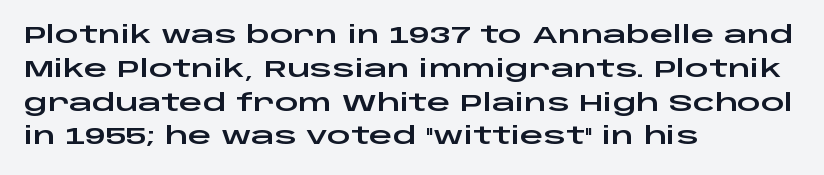
Left-aligned paragraph, ragged on the right. Compared with typical body copy, the letter spacing here is the same. A roman cut, with each character standing at attention. Baseline-to-baseline distance is the conventional proportion of letter height. The string is rendered with underlining switched off.
